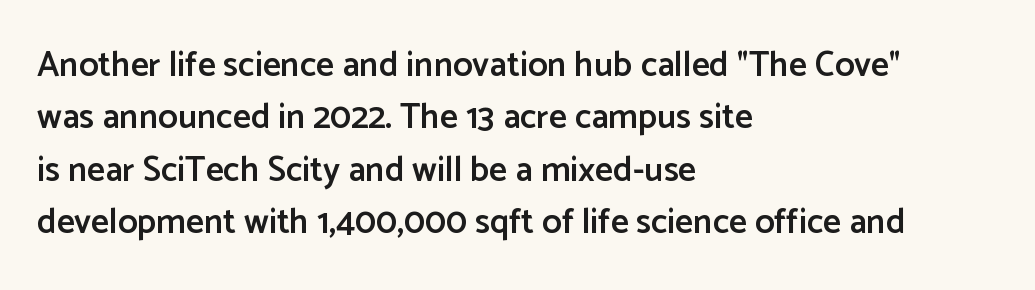
Q: Is the text bold? A: Semi-bold.
Q: Is the text italic (slanted)? A: No, it is upright.
Q: Is the typeface a serif or a sans-serif typeface? A: Sans-serif.
Q: Is the text underlined? A: No.
Q: How is the paragraph aligned? A: Left-aligned.
Q: Is the spacing between letters normal or unusually wide? A: Normal.
Q: Is the spacing between lines tight, normal or loose? A: Normal.
Q: Width (condensed, normal, or wide)? A: Normal.
Q: Stroke contrast? A: Low.
Q: x-height? A: Medium.
Q: Monospaced? A: No.
